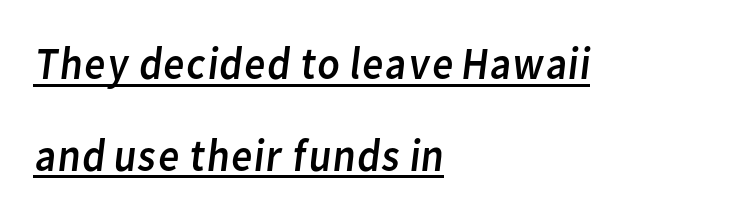
The image shows 46 px regular-weight sans-serif type; set left-aligned, loose line spacing (1.99x), normal letter spacing, underlined; low stroke contrast and a medium x-height.
